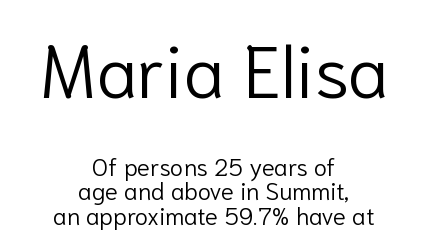
{"serif": "no", "italic": "no", "bold": "no", "weight": "light", "width": "normal", "stroke_contrast": "low", "x_height": "medium", "monospaced": "no", "underline": "no", "align": "center", "line_spacing": "tight", "line_spacing_ratio": 1.01, "letter_spacing": "normal", "letter_spacing_em": 0.0, "larger_block": "first", "size_ratio": 3.04, "glyph_px": 73}
